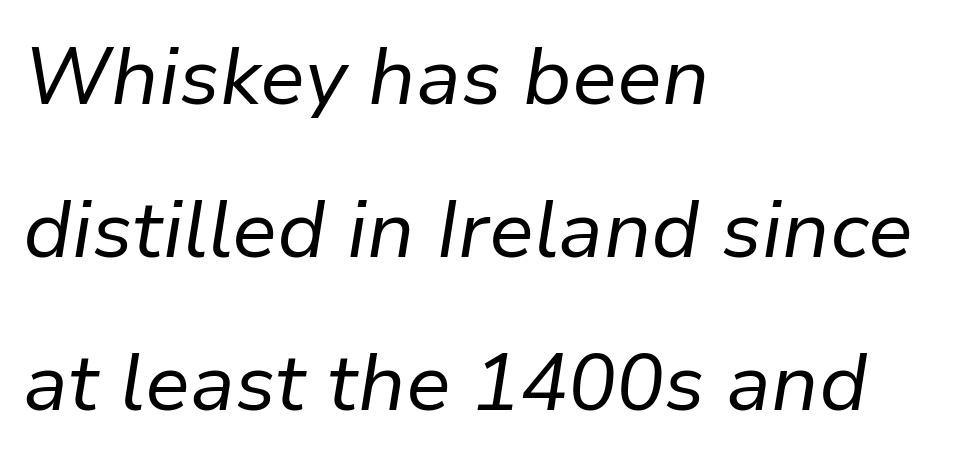
{"italic": "yes", "lean": "right", "slant_degrees": 9, "bold": "no", "weight": "regular", "width": "normal", "stroke_contrast": "low", "x_height": "medium", "monospaced": "no", "underline": "no", "align": "left", "line_spacing": "loose", "line_spacing_ratio": 1.91, "letter_spacing": "normal", "letter_spacing_em": 0.0, "glyph_px": 80}
